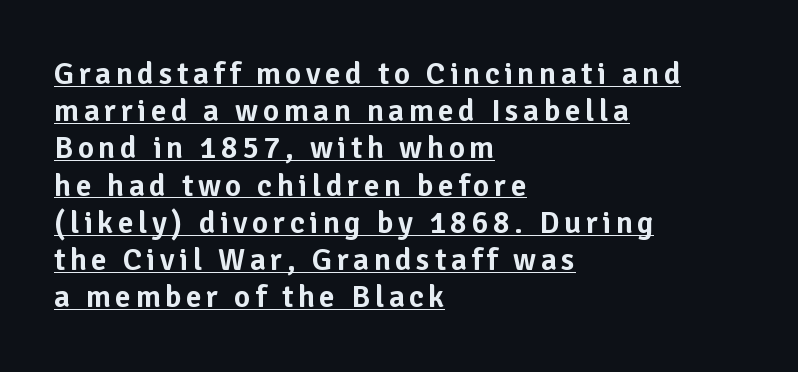
Vertical strokes here are truly vertical. Teacher's note: observe the even left margin — that is flush-left alignment. These lines are composed in type without serifs. Does a line run under the words? Yes, clearly.
